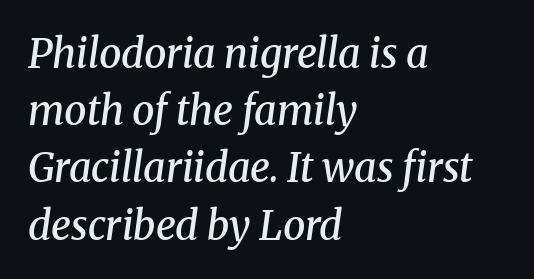
{"serif": "yes", "italic": "yes", "lean": "right", "slant_degrees": 8, "bold": "semi", "weight": "semibold", "width": "normal", "stroke_contrast": "medium", "x_height": "medium", "monospaced": "no", "underline": "no", "align": "left", "line_spacing": "normal", "line_spacing_ratio": 1.43, "letter_spacing": "normal", "letter_spacing_em": 0.0, "glyph_px": 40}
